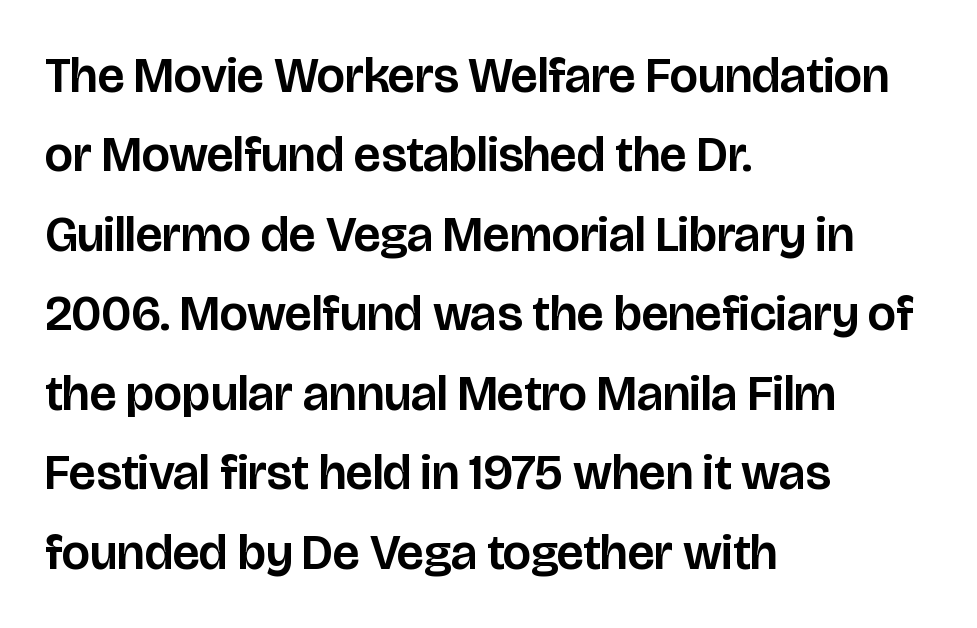
Observe the ordinary spacing: letters are neighbours, not strangers. Here the designer chose a conventional face with non-uniform glyph widths. The words here are not underlined. The rendering shows plain stroke endings on the letterforms — a sans-serif design.
